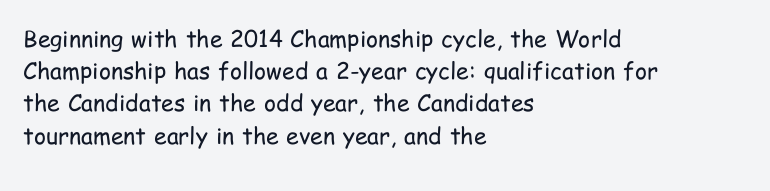
Regarding leading, the lines here are spaced in the standard way. The setting favours the left margin, as ordinary paragraphs usually do. The typeface has the unassuming heft of standard copy or less. The tracking reads as untouched default to a designer's eye. Type without underlining. Vertical strokes here are truly vertical.
